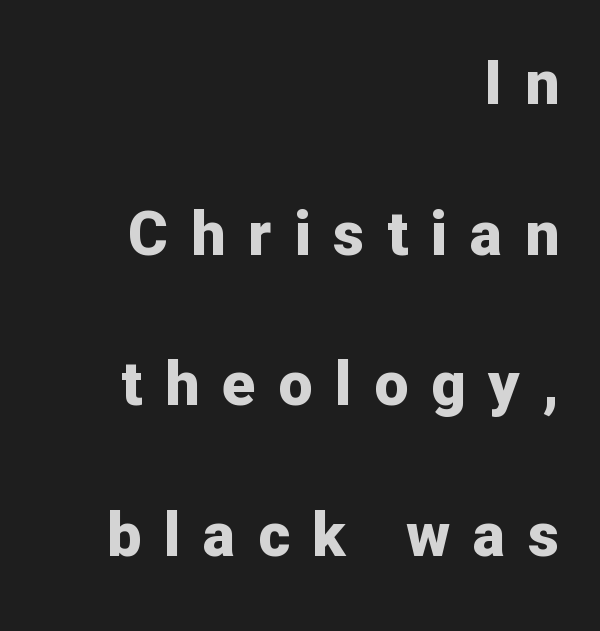
{"serif": "no", "italic": "no", "bold": "yes", "weight": "bold", "width": "normal", "stroke_contrast": "low", "x_height": "medium", "monospaced": "no", "underline": "no", "align": "right", "line_spacing": "loose", "line_spacing_ratio": 2.47, "letter_spacing": "wide", "letter_spacing_em": 0.37, "glyph_px": 61}
